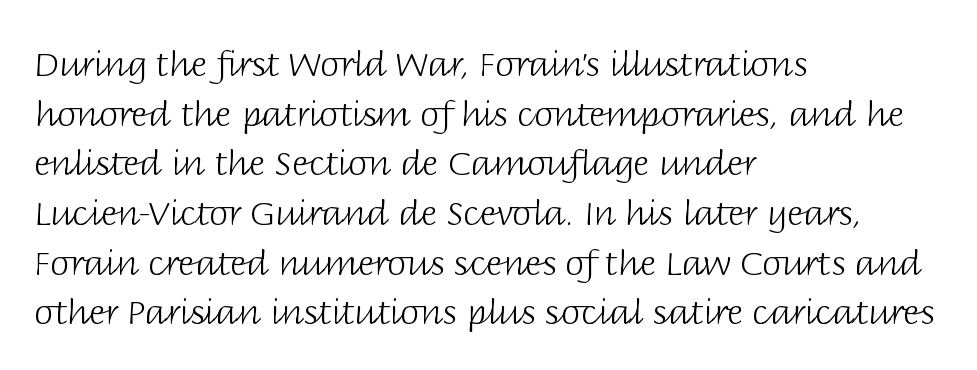
The letters carry no serifs — their stems end cleanly without finishing strokes. The font sits on the lighter half of the weight spectrum, regular included. These lines keep a tight, regular rhythm from letter to letter. The glyphs are unaccompanied by any horizontal stroke below them. Each letter keeps its own natural width here, so spacing adapts to shape. Line spacing here is normal.
